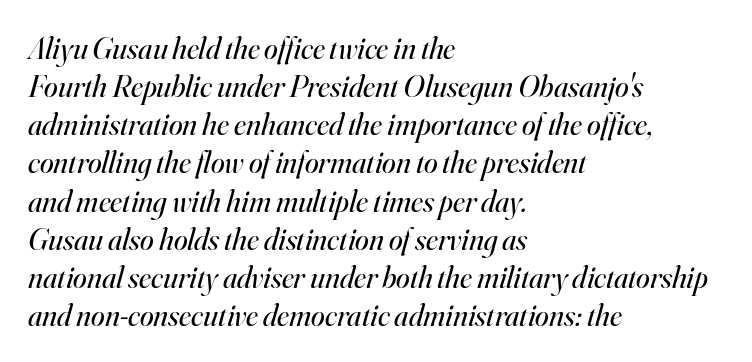
Q: Is the text bold? A: No.
Q: Is the text italic (slanted)? A: Yes, it leans right by about 16 degrees.
Q: Is the typeface a serif or a sans-serif typeface? A: Serif.
Q: Is the text underlined? A: No.
Q: How is the paragraph aligned? A: Left-aligned.
Q: Is the spacing between letters normal or unusually wide? A: Normal.
Q: Width (condensed, normal, or wide)? A: Normal.
Q: Stroke contrast? A: High.
Q: x-height? A: Small.
Q: Monospaced? A: No.
